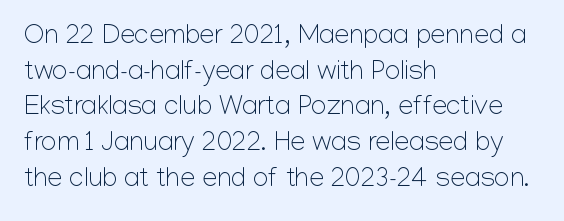
Q: Is the text bold? A: No.
Q: Is the text italic (slanted)? A: No, it is upright.
Q: Is the text underlined? A: No.
Q: How is the paragraph aligned? A: Left-aligned.
Q: Is the spacing between letters normal or unusually wide? A: Normal.
Q: Is the spacing between lines tight, normal or loose? A: Normal.
